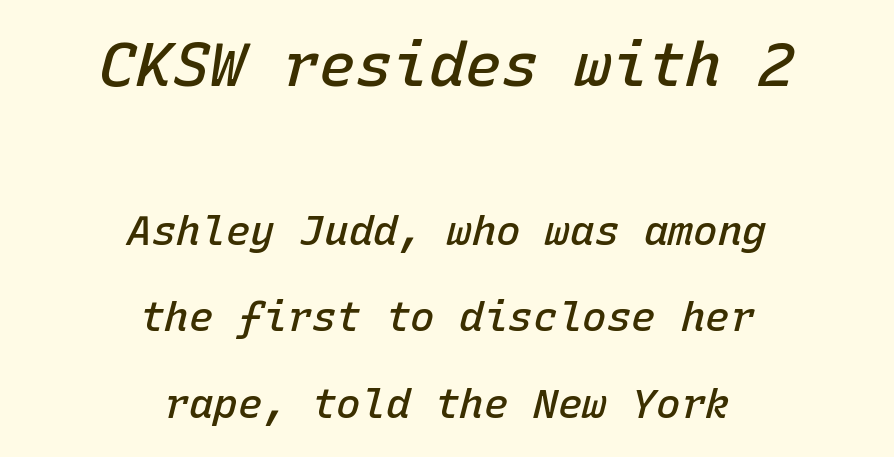
These lines carry some extra weight — a demibold, not a full bold. The horizontal fit of the characters is conventional and even. The space between consecutive lines is lavish. Clear beneath every line of the passage. The paragraph has two soft edges and a firm central axis.
